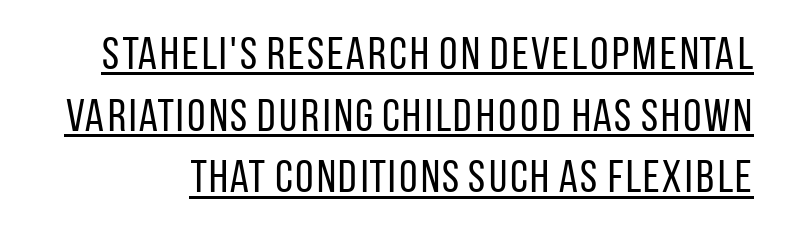
The image shows 46 px regular-weight, condensed sans-serif type, upright; set normal line spacing (1.34x), normal letter spacing, underlined; low stroke contrast and a large x-height.
